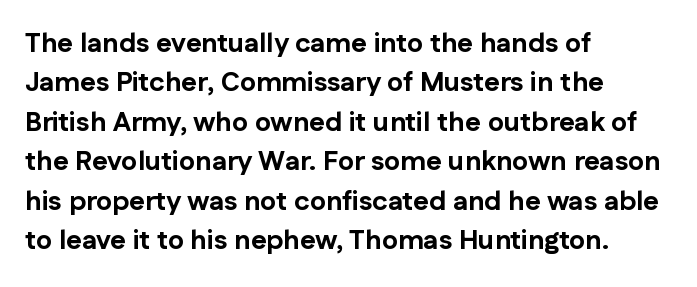
{"italic": "no", "bold": "yes", "underline": "no", "align": "left", "line_spacing": "normal", "line_spacing_ratio": 1.46, "letter_spacing": "normal", "letter_spacing_em": 0.0, "glyph_px": 27}
